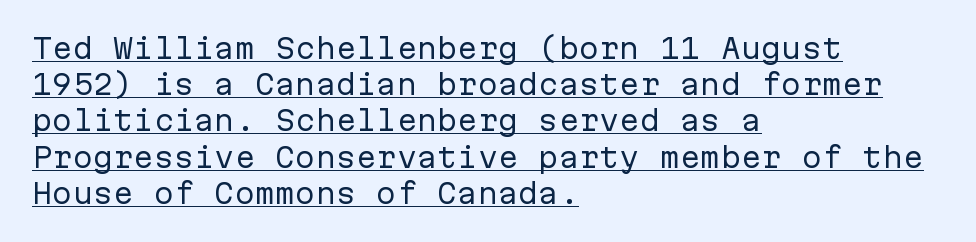
The image shows 27 px text type, upright; set left-aligned, normal line spacing (1.34x), normal letter spacing, underlined.
